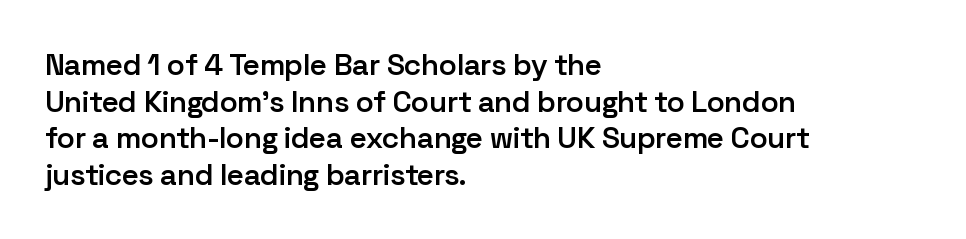
{"serif": "no", "italic": "no", "bold": "semi", "weight": "semibold", "width": "normal", "stroke_contrast": "low", "x_height": "medium", "monospaced": "no", "underline": "no", "align": "left", "line_spacing_ratio": 1.22, "letter_spacing": "normal", "letter_spacing_em": 0.0, "glyph_px": 30}
